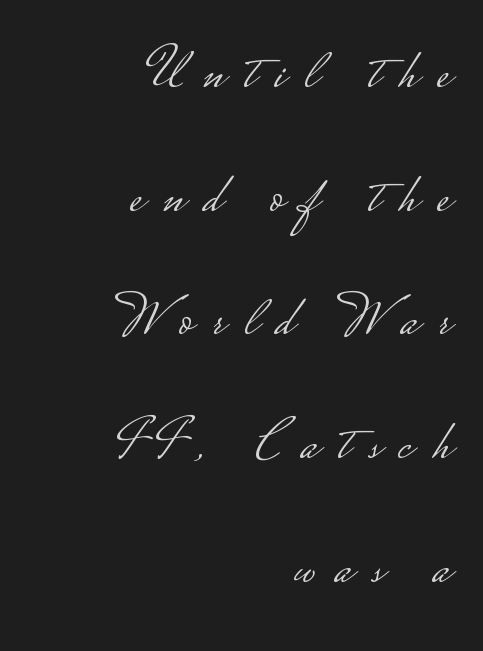
Q: Is the text bold? A: No.
Q: Is the text italic (slanted)? A: Yes.
Q: Is the typeface a serif or a sans-serif typeface? A: Sans-serif.
Q: Is the text underlined? A: No.
Q: How is the paragraph aligned? A: Right-aligned.
Q: Is the spacing between letters normal or unusually wide? A: Unusually wide.
Q: Is the spacing between lines tight, normal or loose? A: Loose.
Q: Width (condensed, normal, or wide)? A: Wide.
Q: Stroke contrast? A: Low.
Q: Monospaced? A: No.
